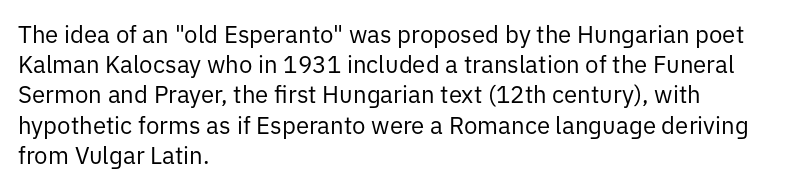
{"italic": "no", "bold": "no", "underline": "no", "align": "left", "line_spacing": "normal", "line_spacing_ratio": 1.26, "letter_spacing": "normal", "letter_spacing_em": 0.0, "glyph_px": 24}
